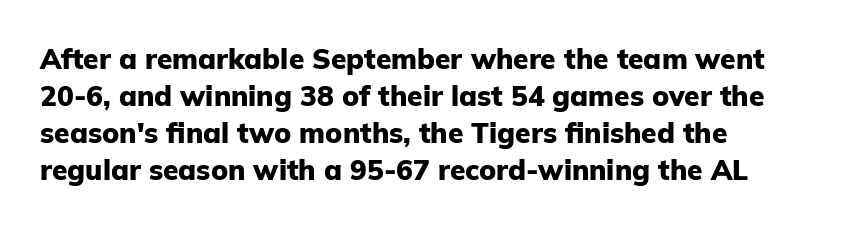
{"serif": "no", "italic": "no", "bold": "yes", "weight": "heavy", "width": "normal", "stroke_contrast": "low", "x_height": "medium", "monospaced": "no", "underline": "no", "line_spacing": "normal", "line_spacing_ratio": 1.32, "letter_spacing": "normal", "letter_spacing_em": 0.0, "glyph_px": 28}
